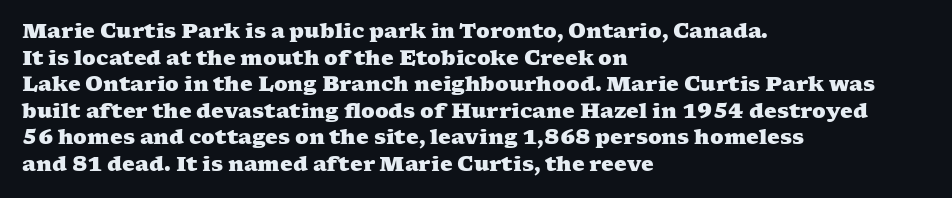
Q: Is the text bold? A: Yes.
Q: Is the text underlined? A: No.
Q: How is the paragraph aligned? A: Left-aligned.
Q: Is the spacing between letters normal or unusually wide? A: Normal.
Q: Is the spacing between lines tight, normal or loose? A: Normal.
